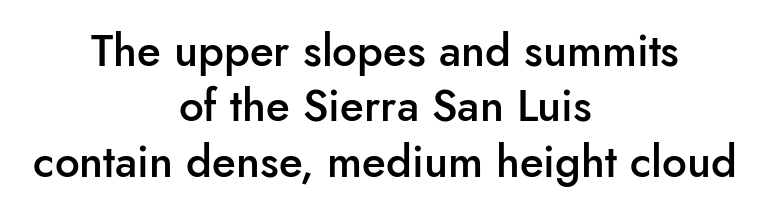
Q: Is the text bold? A: Semi-bold.
Q: Is the text italic (slanted)? A: No, it is upright.
Q: Is the typeface a serif or a sans-serif typeface? A: Sans-serif.
Q: Is the text underlined? A: No.
Q: How is the paragraph aligned? A: Centered.
Q: Is the spacing between letters normal or unusually wide? A: Normal.
Q: Is the spacing between lines tight, normal or loose? A: Normal.
Q: Width (condensed, normal, or wide)? A: Normal.
Q: Stroke contrast? A: Low.
Q: x-height? A: Small.
Q: Monospaced? A: No.
